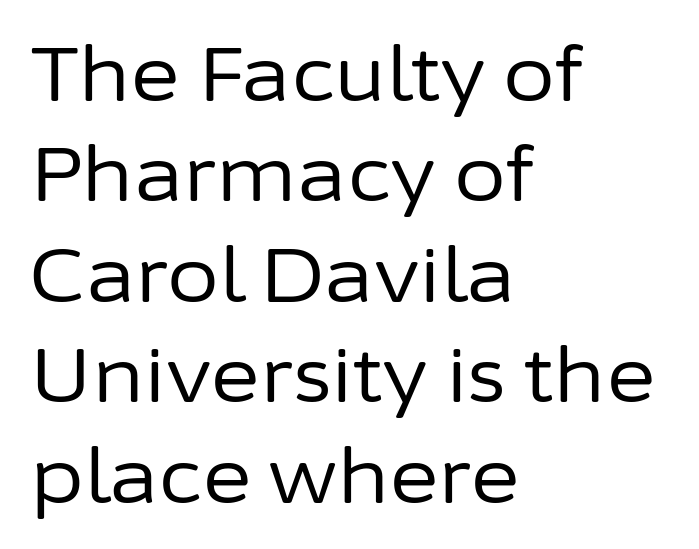
Q: Is the text bold? A: No.
Q: Is the text italic (slanted)? A: No, it is upright.
Q: Is the typeface a serif or a sans-serif typeface? A: Sans-serif.
Q: Is the text underlined? A: No.
Q: How is the paragraph aligned? A: Left-aligned.
Q: Is the spacing between letters normal or unusually wide? A: Normal.
Q: Is the spacing between lines tight, normal or loose? A: Normal.
Q: Width (condensed, normal, or wide)? A: Normal.
Q: Stroke contrast? A: Low.
Q: x-height? A: Medium.
Q: Monospaced? A: No.
